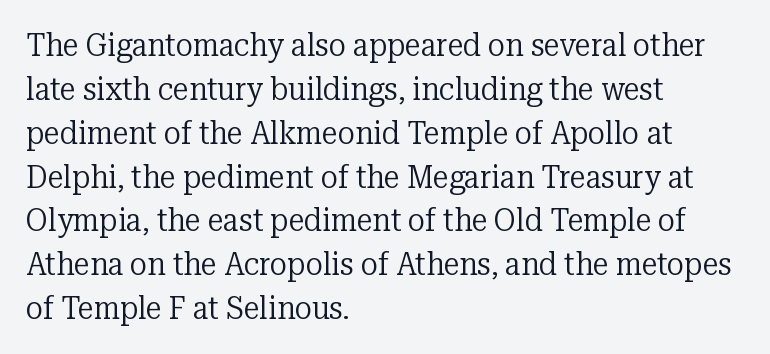
The lettering holds an erect, upright posture throughout. The rendering shows small feet on the letterforms — a serif design. The typesetting does not lean heavy: it is not bold. Evenly set lines give the paragraph a standard silhouette.
